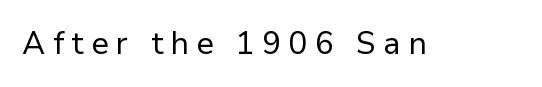
{"serif": "no", "italic": "no", "bold": "no", "weight": "regular", "width": "normal", "stroke_contrast": "low", "x_height": "medium", "monospaced": "no", "underline": "no", "letter_spacing": "wide", "letter_spacing_em": 0.24, "glyph_px": 31}
